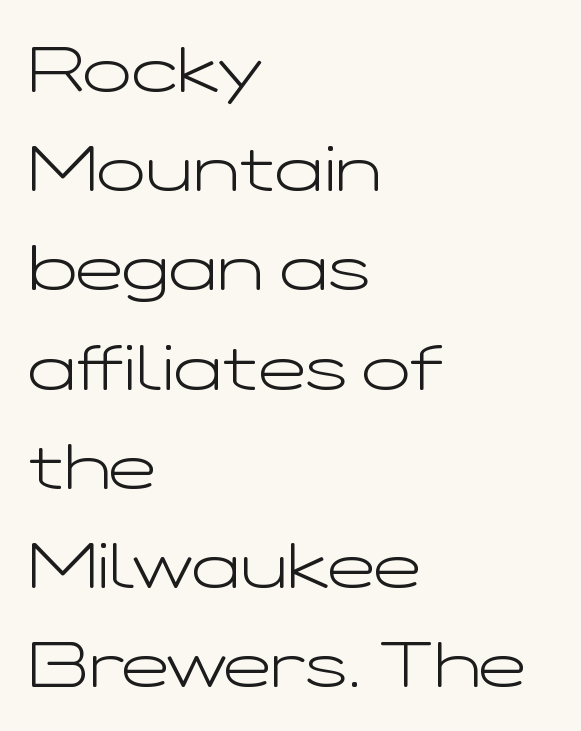
The image shows 64 px light, wide sans-serif type, upright; set left-aligned, normal line spacing (1.55x), normal letter spacing, not underlined; low stroke contrast and a medium x-height.
